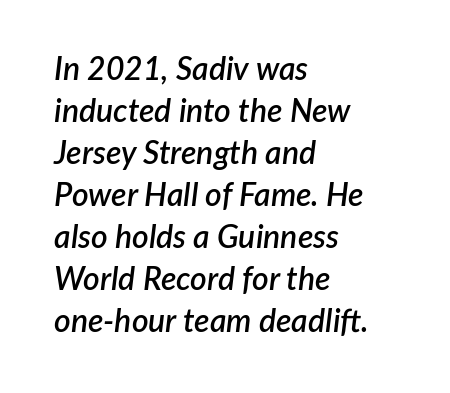
Is the type bold? Partly — it's a semibold, heavier than regular but not fully bold. Letter spacing: default. This sample uses an oblique cut, with every glyph tilted off the vertical. Horizontal alignment here is leftward, the default for most running prose. Regarding leading, the lines here are spaced in the standard way. Beneath every word, the page is bare.
